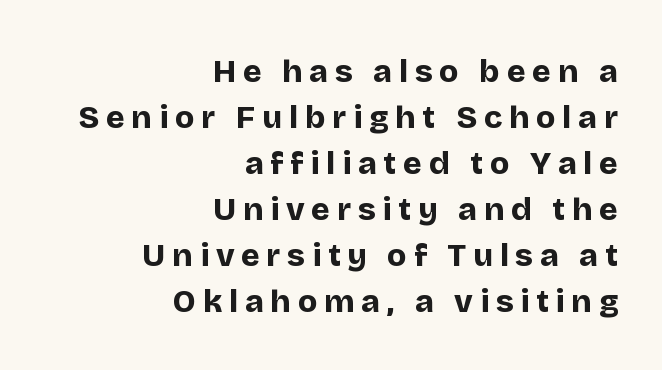
The image shows 32 px bold sans-serif type, upright; set right-aligned, normal line spacing (1.44x), unusually wide letter spacing (+0.21 em), not underlined; low stroke contrast and a large x-height.
